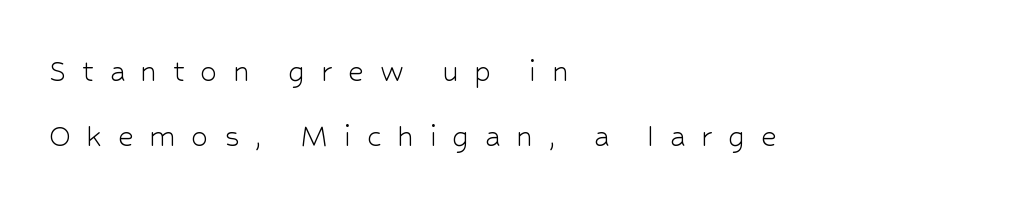
{"serif": "no", "italic": "no", "bold": "no", "weight": "light", "width": "normal", "stroke_contrast": "low", "x_height": "medium", "monospaced": "no", "underline": "no", "align": "left", "line_spacing": "loose", "line_spacing_ratio": 1.9, "letter_spacing": "wide", "letter_spacing_em": 0.46, "glyph_px": 34}
